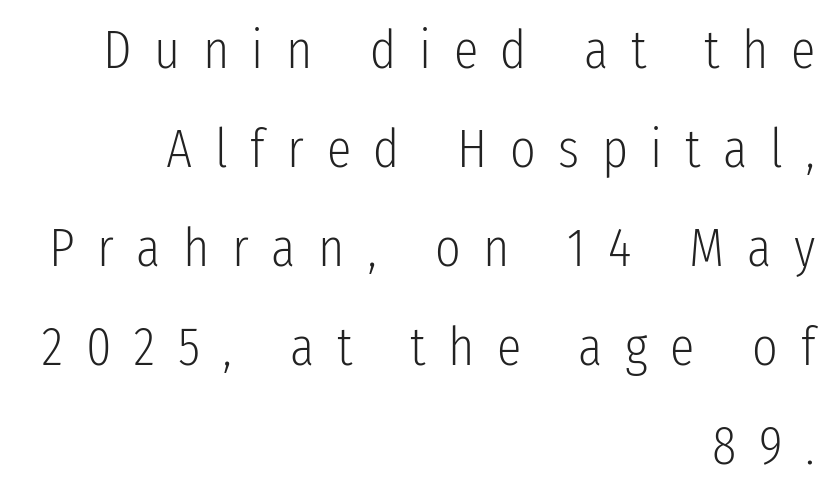
{"serif": "no", "italic": "no", "bold": "no", "weight": "light", "width": "condensed", "stroke_contrast": "low", "x_height": "medium", "monospaced": "no", "underline": "no", "align": "right", "line_spacing_ratio": 1.8, "letter_spacing": "wide", "letter_spacing_em": 0.41, "glyph_px": 55}
